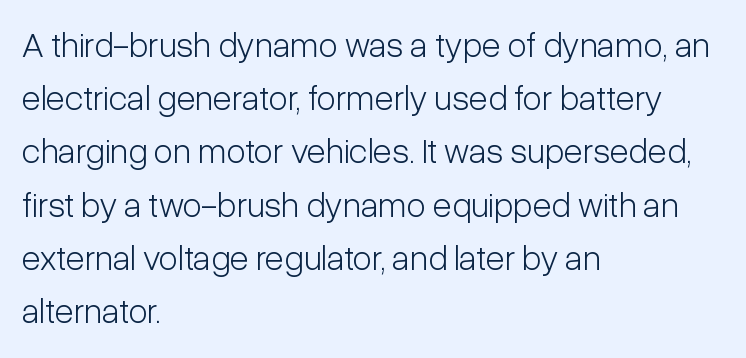
The image shows 35 px light, condensed sans-serif type, upright; set left-aligned, normal line spacing (1.52x), normal letter spacing, not underlined; low stroke contrast and a medium x-height.
